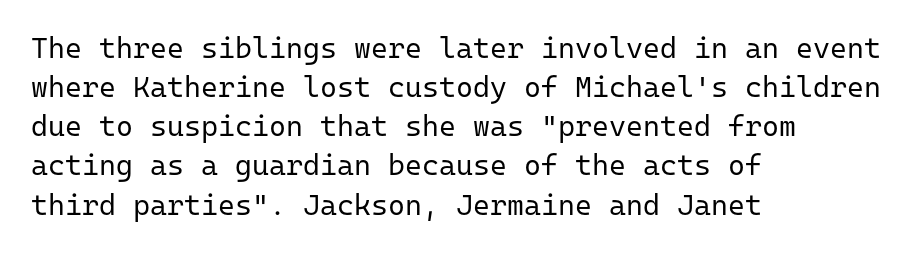
The image shows 29 px regular-weight sans-serif type, upright, monospaced; set left-aligned, normal line spacing (1.35x), normal letter spacing, not underlined; low stroke contrast and a medium x-height.
